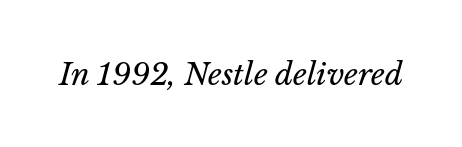
The area under the type is left untouched. These lines were composed using italics. You could not count columns in this text — the font is proportionally spaced. The cut favours lightness, reaching ordinary text weight at its darkest. Spacing between characters is what you'd get straight out of the box.
